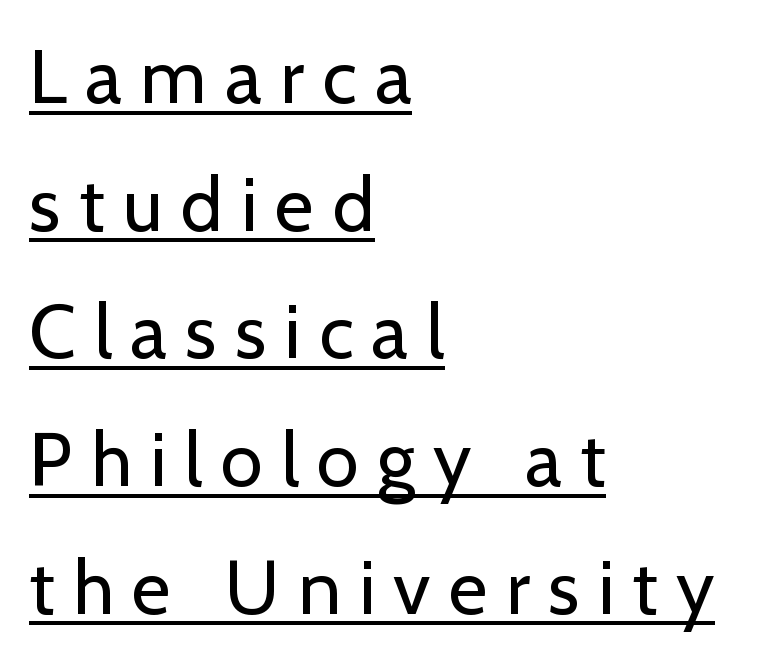
{"serif": "no", "italic": "no", "bold": "no", "weight": "regular", "width": "normal", "stroke_contrast": "low", "x_height": "medium", "monospaced": "no", "underline": "yes", "align": "left", "line_spacing": "normal", "line_spacing_ratio": 1.68, "letter_spacing": "wide", "letter_spacing_em": 0.24, "glyph_px": 76}
